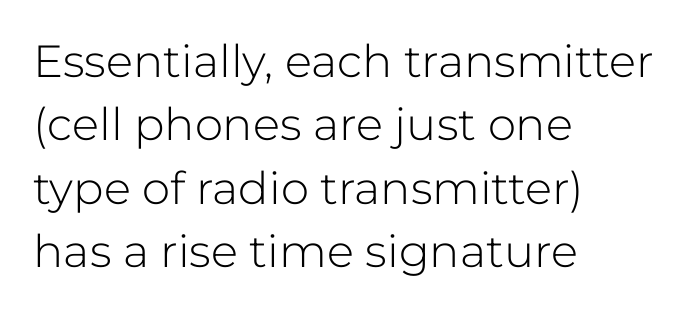
{"serif": "no", "italic": "no", "bold": "no", "weight": "light", "width": "normal", "stroke_contrast": "low", "x_height": "medium", "monospaced": "no", "underline": "no", "align": "left", "line_spacing": "normal", "line_spacing_ratio": 1.41, "letter_spacing": "normal", "letter_spacing_em": 0.0, "glyph_px": 45}
